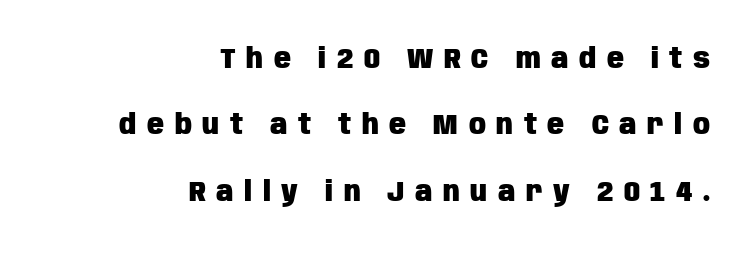
Examine the stroke ends and you'll find no serifs. The setting favours the right margin, as signatures and pull-quotes sometimes do. Posture: vertical. The lines are spread far apart with generous leading.
